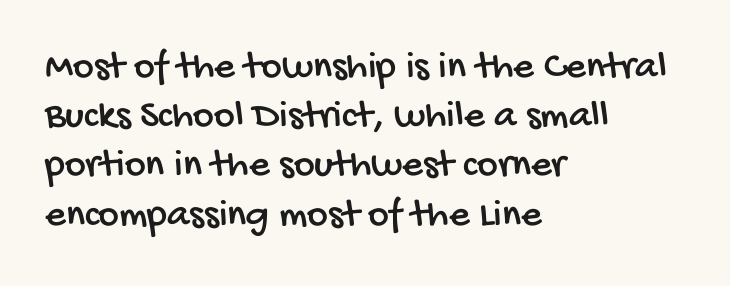
{"serif": "no", "width": "condensed", "stroke_contrast": "low", "x_height": "large", "monospaced": "no", "underline": "no", "align": "left", "line_spacing_ratio": 1.23, "letter_spacing": "normal", "letter_spacing_em": 0.0, "glyph_px": 40}
